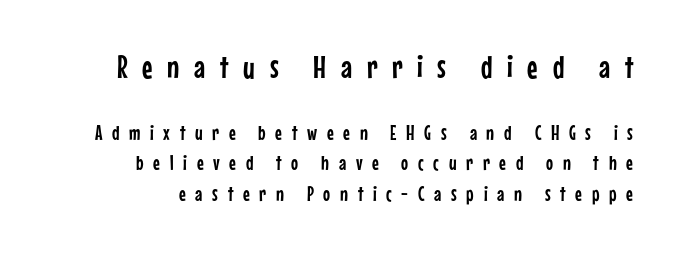
{"serif": "no", "italic": "no", "width": "condensed", "stroke_contrast": "low", "x_height": "medium", "monospaced": "no", "underline": "no", "align": "right", "line_spacing": "normal", "line_spacing_ratio": 1.45, "letter_spacing": "wide", "letter_spacing_em": 0.46, "larger_block": "first", "size_ratio": 1.52, "glyph_px": 32}
